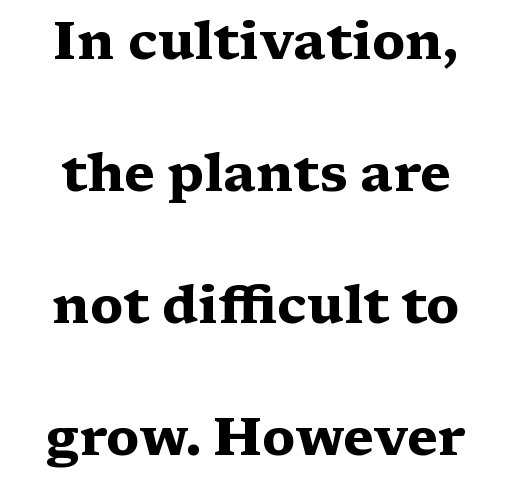
{"serif": "yes", "italic": "no", "bold": "yes", "weight": "heavy", "width": "wide", "stroke_contrast": "medium", "x_height": "medium", "monospaced": "no", "underline": "no", "line_spacing": "loose", "line_spacing_ratio": 2.49, "letter_spacing": "normal", "letter_spacing_em": 0.0, "glyph_px": 53}
